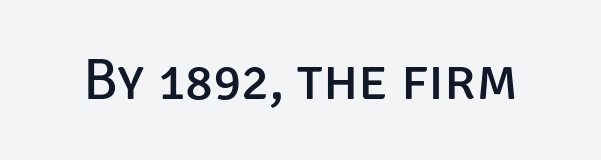
Q: Is the text bold? A: No.
Q: Is the text italic (slanted)? A: No, it is upright.
Q: Is the typeface a serif or a sans-serif typeface? A: Sans-serif.
Q: Is the text underlined? A: No.
Q: Is the spacing between letters normal or unusually wide? A: Normal.
Q: Width (condensed, normal, or wide)? A: Normal.
Q: Stroke contrast? A: Low.
Q: x-height? A: Large.
Q: Monospaced? A: No.
